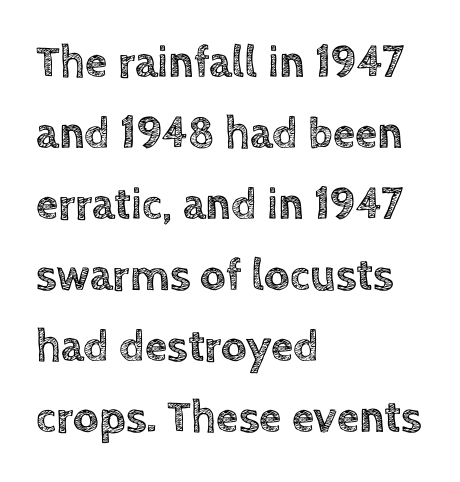
Q: Is the text italic (slanted)? A: No, it is upright.
Q: Is the text underlined? A: No.
Q: How is the paragraph aligned? A: Left-aligned.
Q: Is the spacing between letters normal or unusually wide? A: Normal.
Q: Is the spacing between lines tight, normal or loose? A: Normal.
Q: Width (condensed, normal, or wide)? A: Normal.
Q: x-height? A: Large.
Q: Monospaced? A: No.
